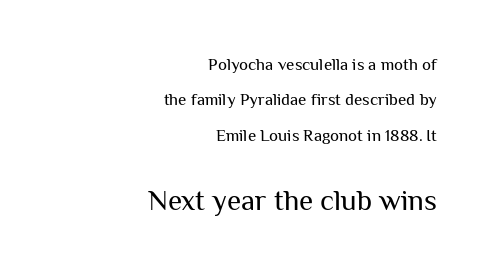
Clear beneath every line of the passage. The typeface chosen for these lines omits serifs. Unlike italic type, these characters show no tilt at all. Line endings align vertically; line beginnings do not. The block sitting lower on the canvas is the one with enlarged characters.
